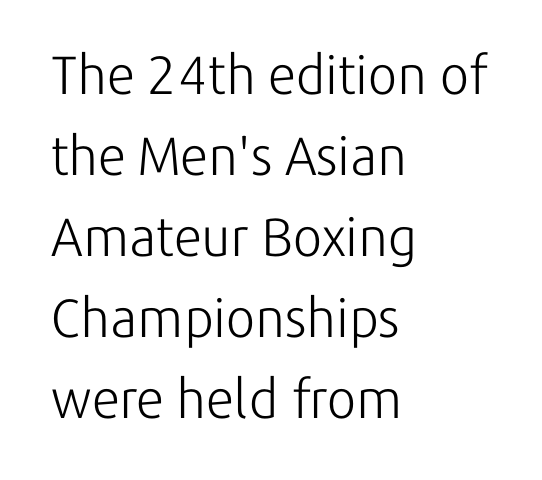
Look at the bottom of the vertical strokes: they stop flat, with no serifs. Is the block centered? No — it sits flush against the left margin. The string is rendered with underlining switched off. This sample uses an upright cut, with every glyph sitting square on the baseline. In terms of letterspacing, this is plain default setting. This sample has the flowing, uneven cadence of proportional lettering.
